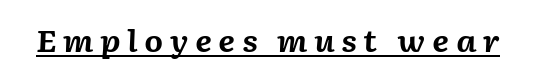
Q: Is the text bold? A: Yes.
Q: Is the text italic (slanted)? A: Yes, it leans right by about 2 degrees.
Q: Is the text underlined? A: Yes.
Q: Is the spacing between letters normal or unusually wide? A: Unusually wide.
Q: Width (condensed, normal, or wide)? A: Normal.
Q: Stroke contrast? A: Medium.
Q: x-height? A: Medium.
Q: Monospaced? A: No.
